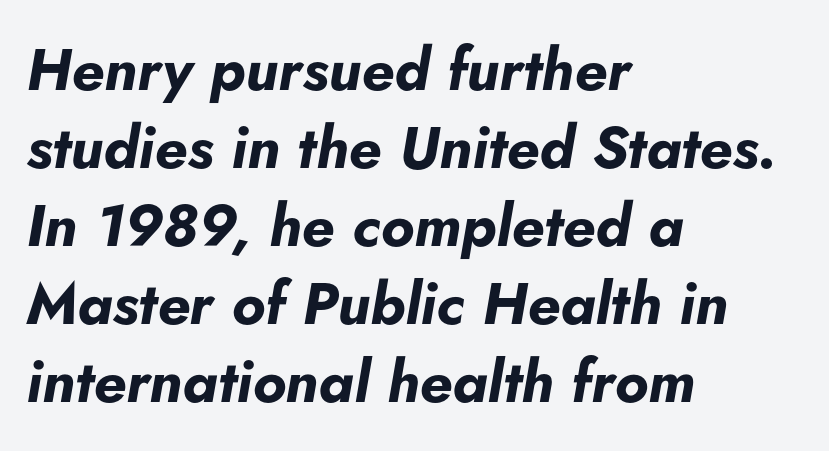
The image shows 59 px bold type, italic (leaning right); set left-aligned, normal line spacing (1.32x), normal letter spacing, not underlined; low stroke contrast and a small x-height.
